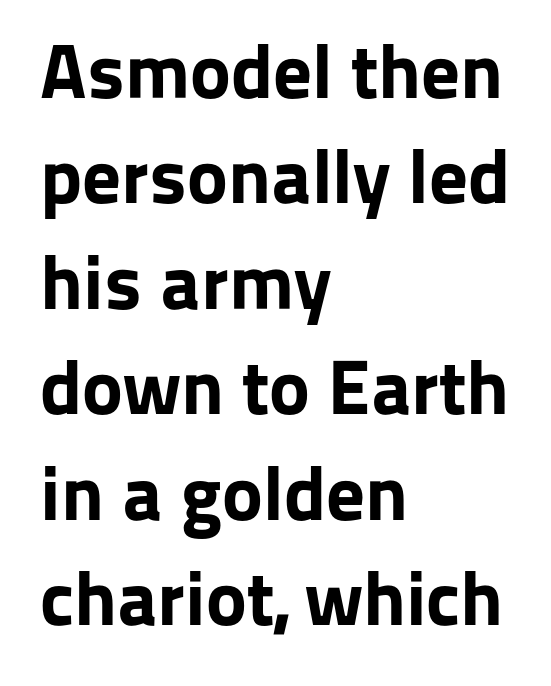
Q: Is the text bold? A: Yes.
Q: Is the text italic (slanted)? A: No, it is upright.
Q: Is the typeface a serif or a sans-serif typeface? A: Sans-serif.
Q: Is the text underlined? A: No.
Q: How is the paragraph aligned? A: Left-aligned.
Q: Is the spacing between letters normal or unusually wide? A: Normal.
Q: Is the spacing between lines tight, normal or loose? A: Normal.
Q: Width (condensed, normal, or wide)? A: Normal.
Q: Stroke contrast? A: Low.
Q: x-height? A: Medium.
Q: Monospaced? A: No.
